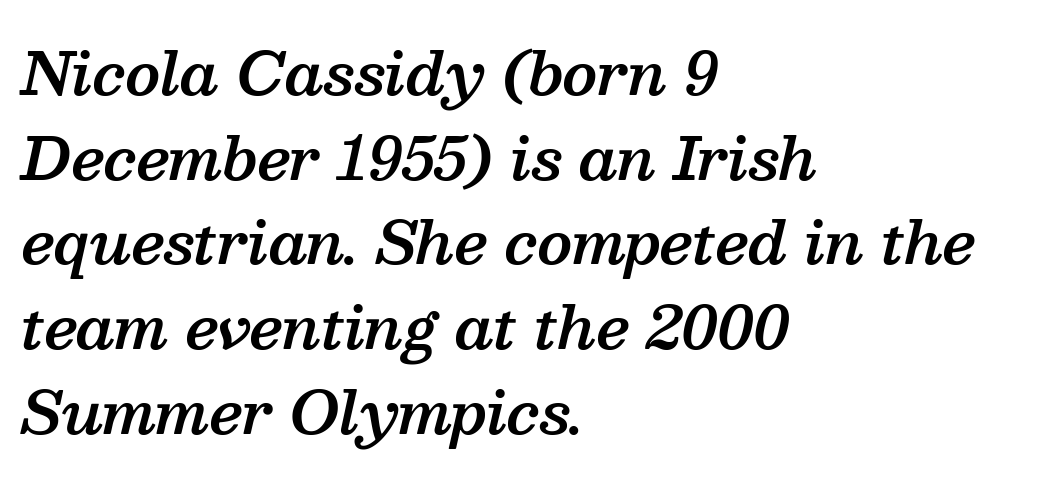
{"serif": "yes", "italic": "yes", "lean": "right", "slant_degrees": 13, "bold": "semi", "weight": "semibold", "width": "normal", "stroke_contrast": "medium", "x_height": "medium", "monospaced": "no", "underline": "no", "align": "left", "line_spacing": "normal", "line_spacing_ratio": 1.46, "letter_spacing": "normal", "letter_spacing_em": 0.0, "glyph_px": 58}
